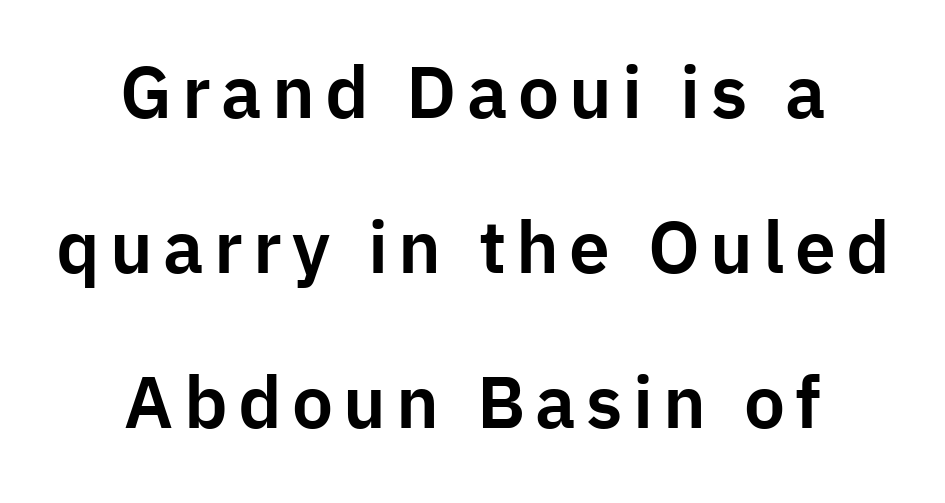
The leading is generous, giving the passage an open texture. Do the characters align in a grid? No, the font is proportional. Type style note: lacks serifs. Typeset on center — no edge is straight. Notice how the stems are strictly vertical — no italics here.
